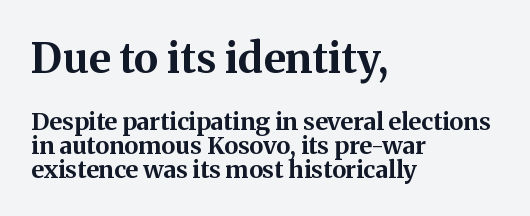
The image shows 42 px bold serif type, upright; set left-aligned, tight line spacing (0.99x), normal letter spacing, not underlined; the first (top) block is 1.75x larger; medium stroke contrast and a medium x-height.
